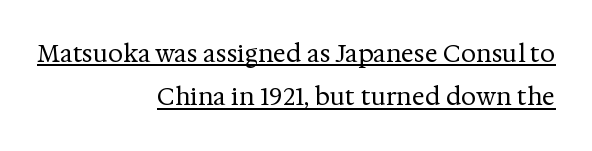
Q: Is the text bold? A: No.
Q: Is the text italic (slanted)? A: No, it is upright.
Q: Is the text underlined? A: Yes.
Q: How is the paragraph aligned? A: Right-aligned.
Q: Is the spacing between letters normal or unusually wide? A: Normal.
